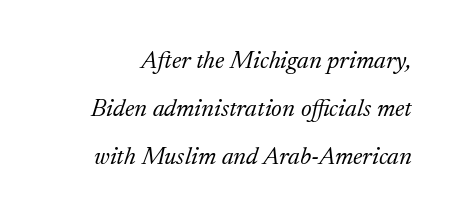
Between one letter and the next there's only the usual sliver of space. Is the stroke heavy? The answer is a plain regular-or-lighter. These lines were composed using italics. The passage shown is not underscored anywhere. Regarding leading, the lines here are spaced well apart.
